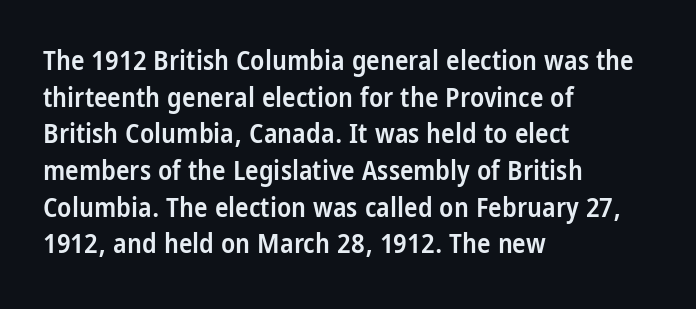
The typeface chosen for these lines omits serifs. Posture: upright roman. If you drew a ruler down the left edge, every line would touch it. Bold? Not quite — semibold, heavier than regular but stopping short.
